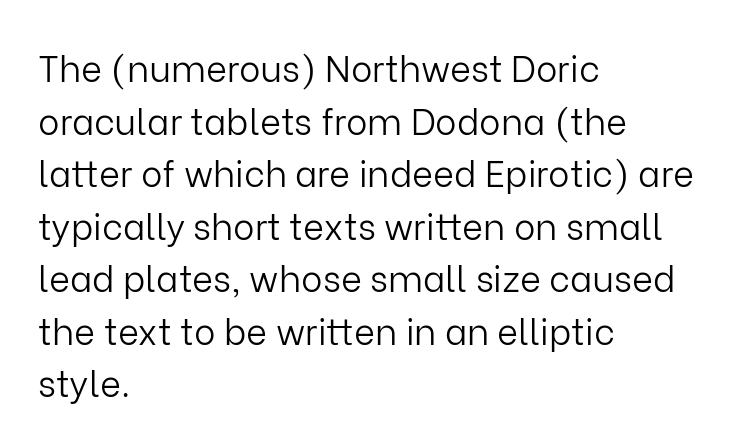
Nope, not italic — everything's standing straight. Spacing between characters is what you'd get straight out of the box. Spacing verdict: proportional, widths tailored to each character. Rows of type keep a routine distance in the vertical direction.
